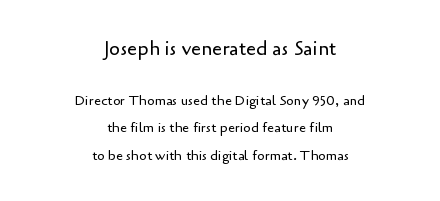
Students, observe: this is what heavily led, spacious text looks like. These lines keep a tight, regular rhythm from letter to letter. The passage shown begins with its larger block and ends with its smaller one. The lettering stays uniformly vertical, giving the passage a roman look.
